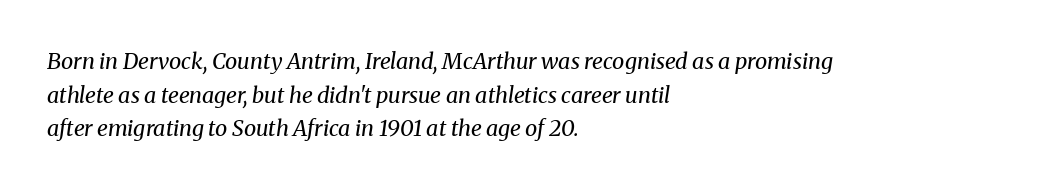
The image shows 22 px text type, italic (leaning right); set left-aligned, normal line spacing (1.53x), normal letter spacing, not underlined.
